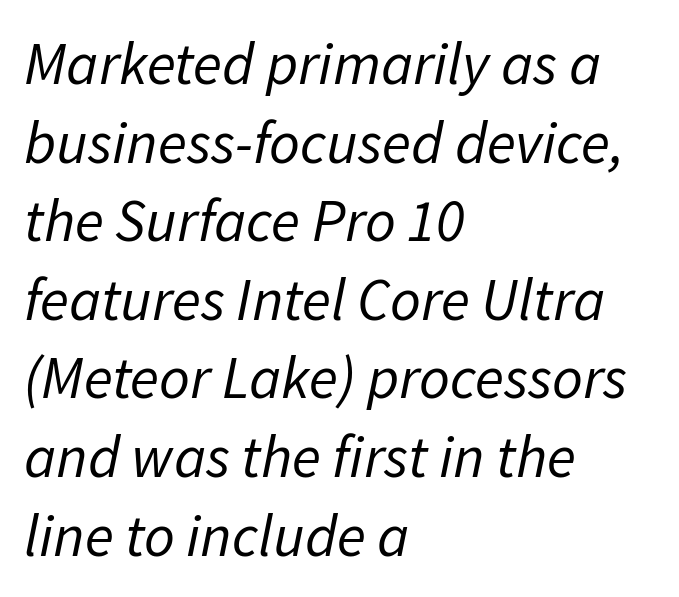
{"italic": "yes", "lean": "right", "slant_degrees": 11, "bold": "no", "weight": "regular", "width": "normal", "stroke_contrast": "low", "x_height": "medium", "monospaced": "no", "underline": "no", "align": "left", "line_spacing": "normal", "line_spacing_ratio": 1.31, "letter_spacing": "normal", "letter_spacing_em": 0.0, "glyph_px": 60}
